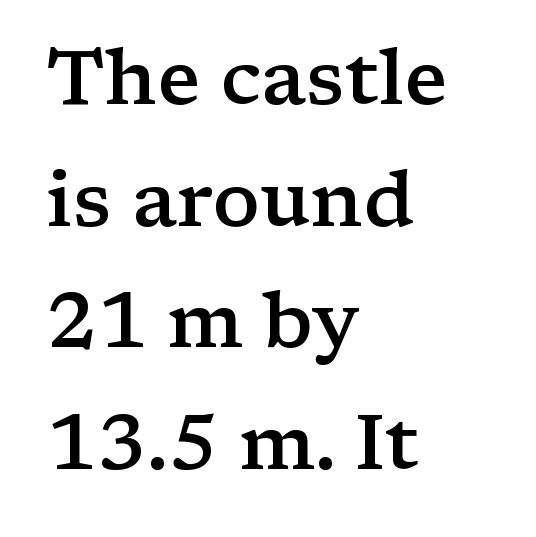
No italicization has been applied; the sample stays upright. Horizontally, the lines are justified to the leading edge only. The area under the type is left untouched. Do the characters align in a grid? No, the font is proportional. Honestly, the letter spacing is just normal — you wouldn't notice it.
